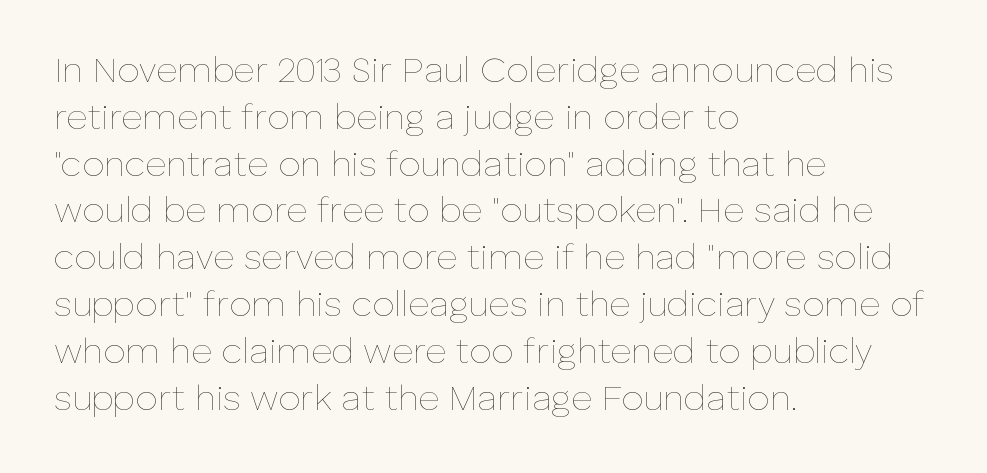
The image shows 36 px thin type, upright; set left-aligned, normal line spacing (1.3x), normal letter spacing, not underlined; low stroke contrast and a medium x-height.
